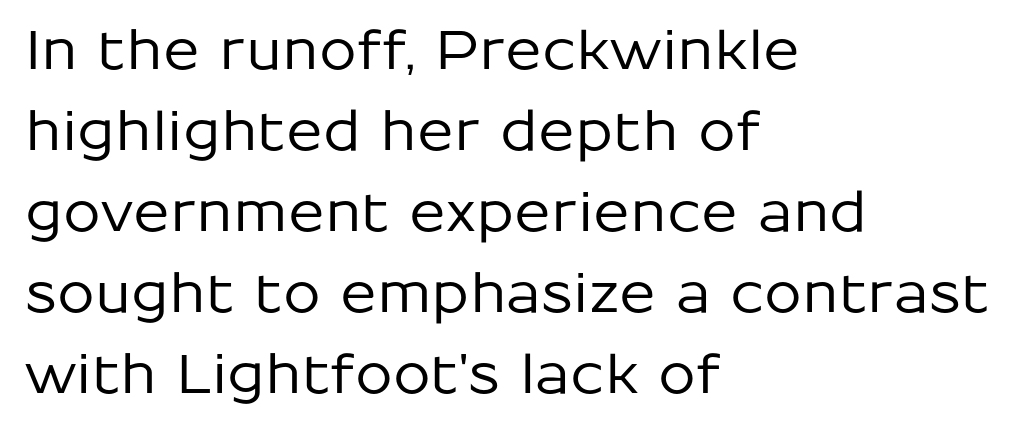
The image shows 54 px sans-serif type, upright; set left-aligned, normal line spacing (1.5x), normal letter spacing, not underlined; low stroke contrast and a medium x-height.
